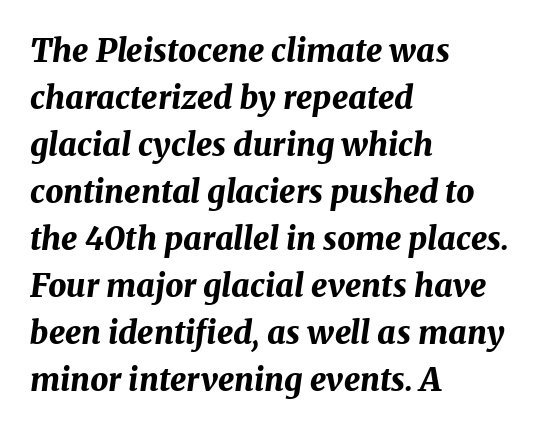
Q: Is the text bold? A: Yes.
Q: Is the text italic (slanted)? A: Yes, it leans right by about 8 degrees.
Q: Is the text underlined? A: No.
Q: How is the paragraph aligned? A: Left-aligned.
Q: Is the spacing between letters normal or unusually wide? A: Normal.
Q: Is the spacing between lines tight, normal or loose? A: Normal.
Q: Width (condensed, normal, or wide)? A: Normal.
Q: Stroke contrast? A: Medium.
Q: x-height? A: Medium.
Q: Monospaced? A: No.
